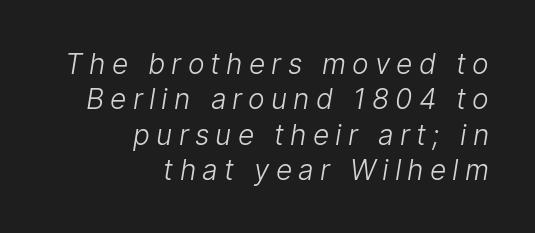
{"serif": "no", "bold": "no", "weight": "light", "width": "normal", "stroke_contrast": "low", "x_height": "medium", "monospaced": "no", "underline": "no", "align": "right", "line_spacing": "normal", "line_spacing_ratio": 1.26, "letter_spacing": "wide", "letter_spacing_em": 0.22, "glyph_px": 28}
